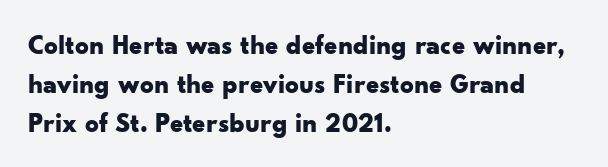
The image shows 27 px bold type, upright; set left-aligned, normal line spacing (1.44x), normal letter spacing, not underlined.
